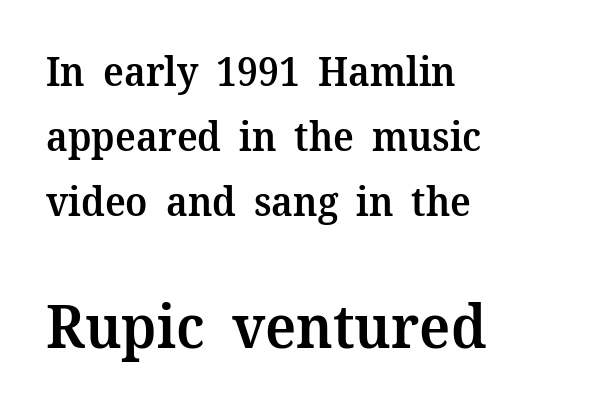
The image shows 60 px semibold serif type, upright; set left-aligned, normal line spacing (1.62x), normal letter spacing, not underlined; the second (bottom) block is 1.5x larger; medium stroke contrast and a medium x-height.
